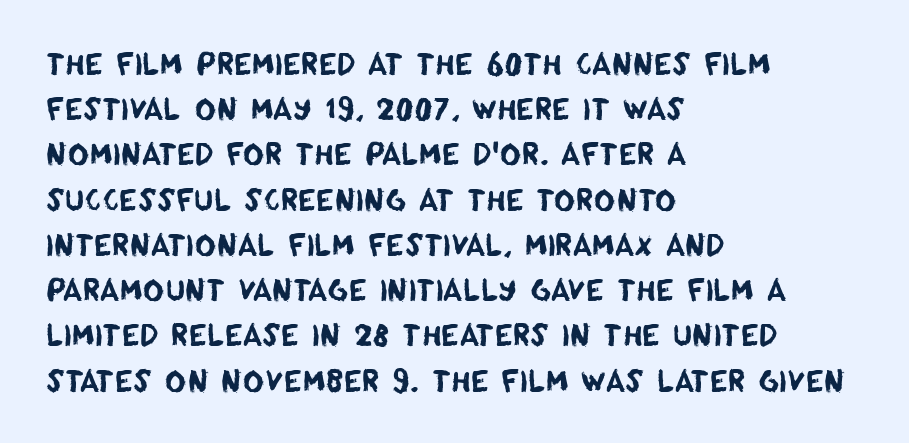
Q: Is the typeface a serif or a sans-serif typeface? A: Sans-serif.
Q: Is the text underlined? A: No.
Q: How is the paragraph aligned? A: Left-aligned.
Q: Is the spacing between letters normal or unusually wide? A: Normal.
Q: Is the spacing between lines tight, normal or loose? A: Normal.
Q: Width (condensed, normal, or wide)? A: Normal.
Q: Stroke contrast? A: Low.
Q: x-height? A: Large.
Q: Monospaced? A: No.
